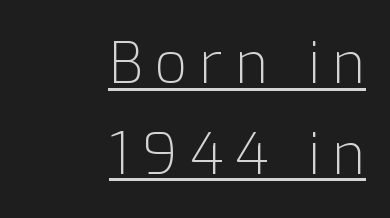
Here the glyphs are tracked loosely, breaking word shapes into spaced letters. A normal amount of white space separates one row of letters from the next. The font is comparable to plain body text, perhaps lighter. Layout note: lines flush right. Posture: upright roman. The passage shown is typed in a proportional face where columns would drift.
